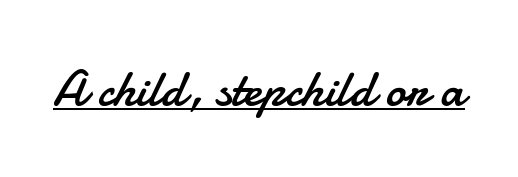
Does the type have serifs? No, each stem ends abruptly. The letterforms sit at book weight or below. Decoration check: the copy is underlined. Nobody touched the tracking dial on this one. Proportional: the letters do not fall into vertical columns.
